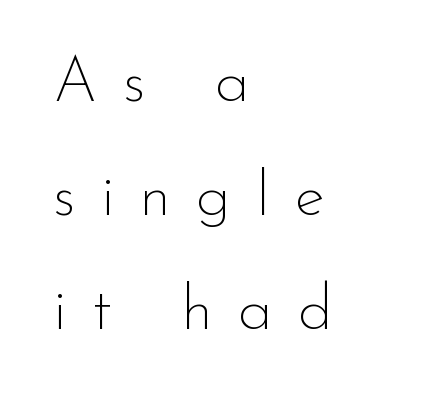
The image shows 63 px thin sans-serif type, upright; set left-aligned, line spacing 1.81x, unusually wide letter spacing (+0.4 em), not underlined; low stroke contrast and a small x-height.
